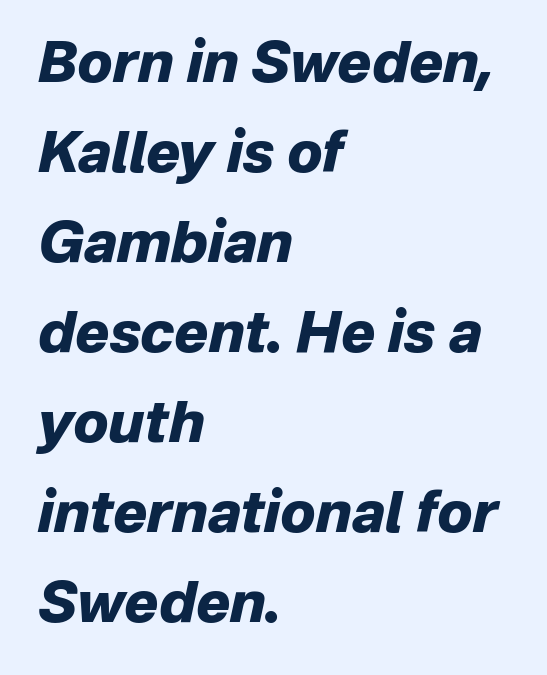
{"italic": "yes", "lean": "right", "slant_degrees": 12, "bold": "yes", "weight": "heavy", "width": "normal", "stroke_contrast": "low", "x_height": "medium", "monospaced": "no", "underline": "no", "align": "left", "line_spacing": "normal", "line_spacing_ratio": 1.58, "letter_spacing": "normal", "letter_spacing_em": 0.0, "glyph_px": 57}
